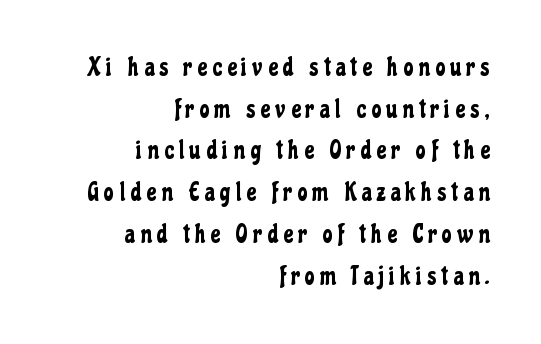
Q: Is the text italic (slanted)? A: No, it is upright.
Q: Is the text underlined? A: No.
Q: How is the paragraph aligned? A: Right-aligned.
Q: Is the spacing between letters normal or unusually wide? A: Unusually wide.
Q: Is the spacing between lines tight, normal or loose? A: Normal.
